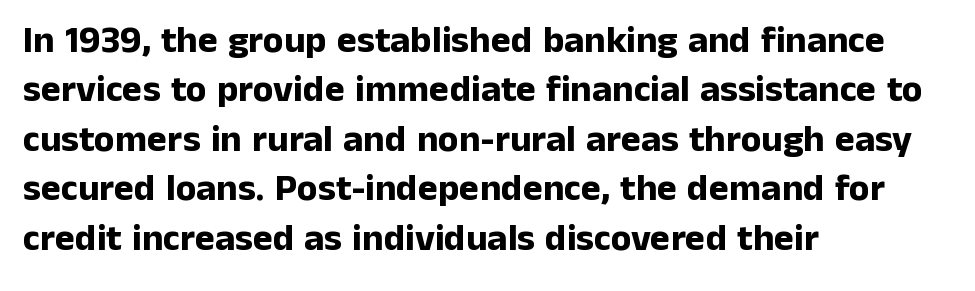
The image shows 38 px bold sans-serif type, upright; set left-aligned, normal line spacing (1.3x), normal letter spacing, not underlined; low stroke contrast and a medium x-height.
